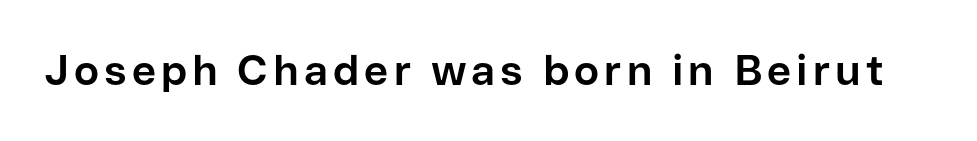
Q: Is the text bold? A: Yes.
Q: Is the text italic (slanted)? A: No, it is upright.
Q: Is the typeface a serif or a sans-serif typeface? A: Sans-serif.
Q: Is the text underlined? A: No.
Q: Width (condensed, normal, or wide)? A: Normal.
Q: Stroke contrast? A: Low.
Q: x-height? A: Medium.
Q: Monospaced? A: No.
